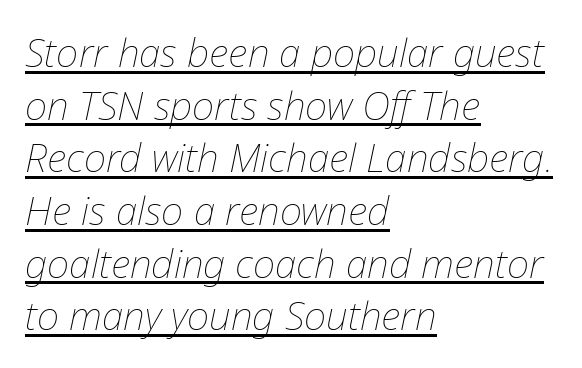
Every word sits above its own underline. Compared with a typical body face, this is equally light or lighter still. Slant detected: the letters are inclined. The passage shown stacks its lines at a standard gap. The gaps between neighbouring characters are ordinary and unremarkable. This sample has the flowing, uneven cadence of proportional lettering.
